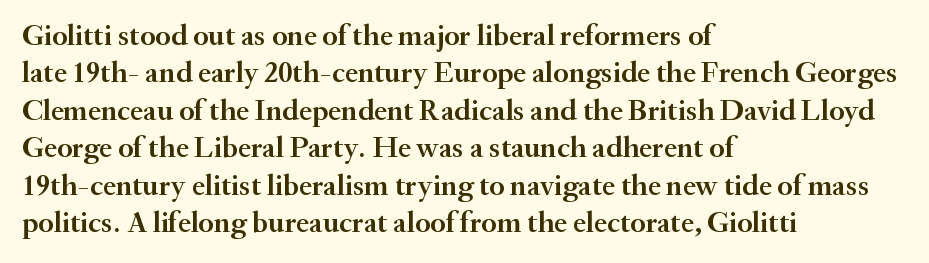
Q: Is the text bold? A: Semi-bold.
Q: Is the text italic (slanted)? A: No, it is upright.
Q: Is the typeface a serif or a sans-serif typeface? A: Serif.
Q: Is the text underlined? A: No.
Q: How is the paragraph aligned? A: Left-aligned.
Q: Is the spacing between letters normal or unusually wide? A: Normal.
Q: Is the spacing between lines tight, normal or loose? A: Normal.
Q: Width (condensed, normal, or wide)? A: Normal.
Q: Stroke contrast? A: Medium.
Q: x-height? A: Small.
Q: Monospaced? A: No.
